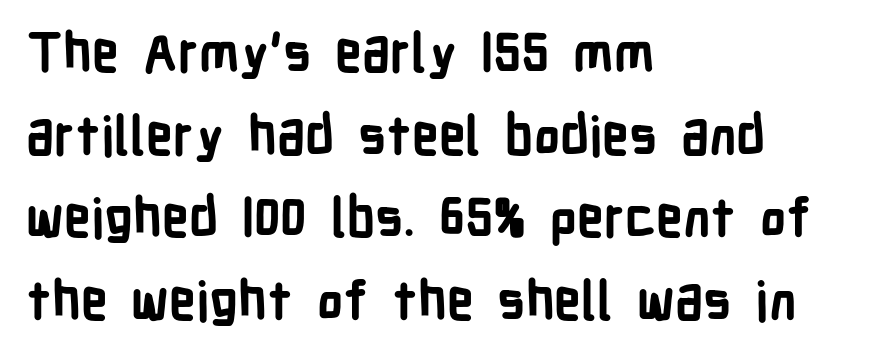
Q: Is the text bold? A: Yes.
Q: Is the text italic (slanted)? A: No, it is upright.
Q: Is the typeface a serif or a sans-serif typeface? A: Sans-serif.
Q: Is the text underlined? A: No.
Q: How is the paragraph aligned? A: Left-aligned.
Q: Is the spacing between letters normal or unusually wide? A: Normal.
Q: Is the spacing between lines tight, normal or loose? A: Normal.
Q: Width (condensed, normal, or wide)? A: Condensed.
Q: Stroke contrast? A: Low.
Q: x-height? A: Medium.
Q: Monospaced? A: No.
